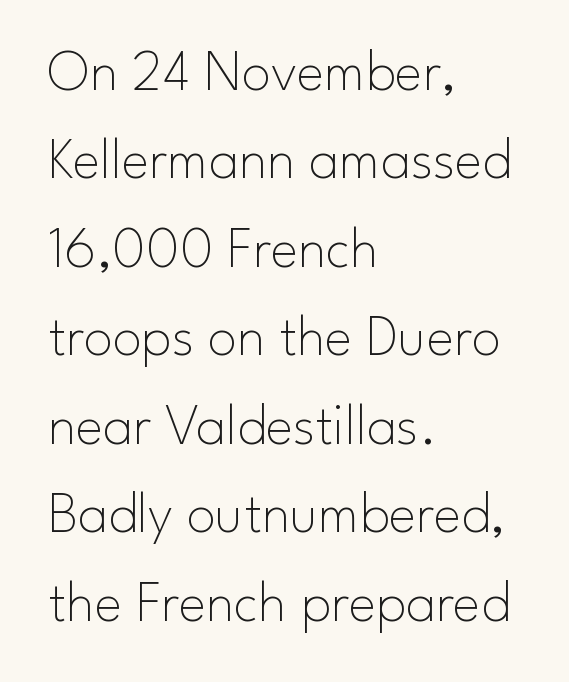
Q: Is the text bold? A: No.
Q: Is the text italic (slanted)? A: No, it is upright.
Q: Is the typeface a serif or a sans-serif typeface? A: Sans-serif.
Q: Is the text underlined? A: No.
Q: How is the paragraph aligned? A: Left-aligned.
Q: Is the spacing between letters normal or unusually wide? A: Normal.
Q: Is the spacing between lines tight, normal or loose? A: Normal.
Q: Width (condensed, normal, or wide)? A: Normal.
Q: Stroke contrast? A: Low.
Q: x-height? A: Small.
Q: Monospaced? A: No.
